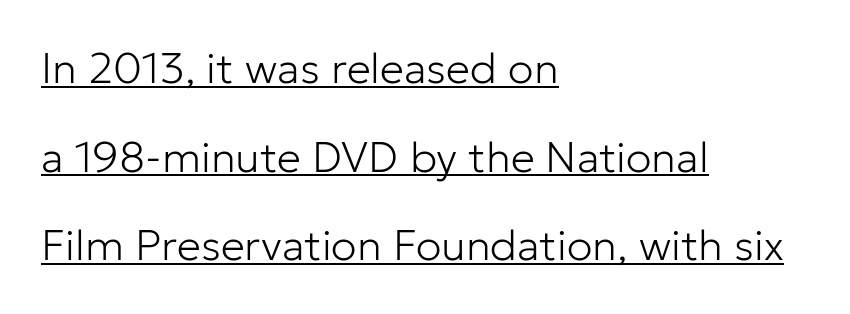
Q: Is the text bold? A: No.
Q: Is the text italic (slanted)? A: No, it is upright.
Q: Is the typeface a serif or a sans-serif typeface? A: Sans-serif.
Q: Is the text underlined? A: Yes.
Q: How is the paragraph aligned? A: Left-aligned.
Q: Is the spacing between letters normal or unusually wide? A: Normal.
Q: Is the spacing between lines tight, normal or loose? A: Loose.
Q: Width (condensed, normal, or wide)? A: Normal.
Q: Stroke contrast? A: Low.
Q: x-height? A: Medium.
Q: Monospaced? A: No.
